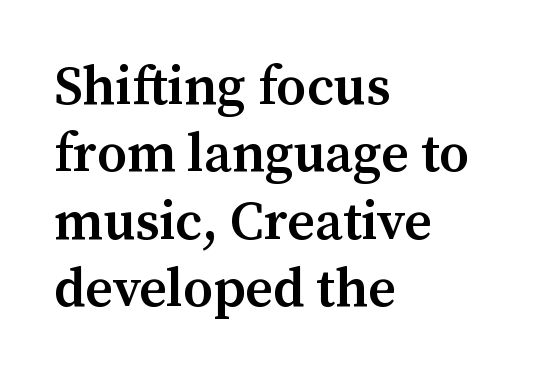
{"serif": "yes", "italic": "no", "bold": "semi", "weight": "semibold", "width": "normal", "stroke_contrast": "medium", "x_height": "medium", "monospaced": "no", "underline": "no", "align": "left", "line_spacing": "normal", "line_spacing_ratio": 1.25, "letter_spacing": "normal", "letter_spacing_em": 0.0, "glyph_px": 54}
